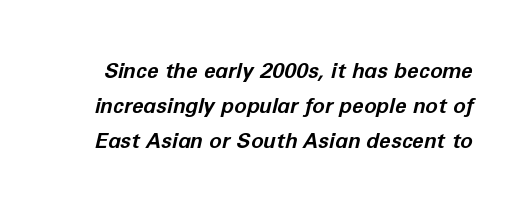
Does the lettering tilt? It does — this is italic. Compared with typical paragraphs, the rows here are spaced about the same. Bare-footed words on every line. This sample uses plain, unmodified letter spacing.
